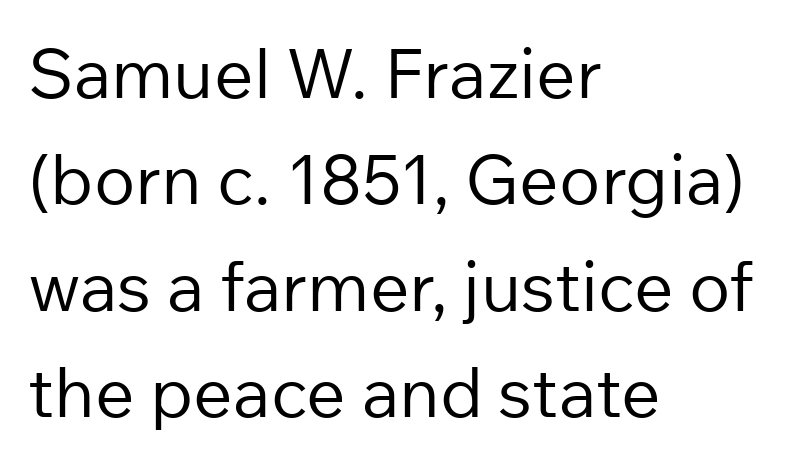
{"serif": "no", "italic": "no", "bold": "no", "weight": "regular", "width": "normal", "stroke_contrast": "low", "x_height": "medium", "monospaced": "no", "underline": "no", "align": "left", "line_spacing": "normal", "line_spacing_ratio": 1.54, "letter_spacing": "normal", "letter_spacing_em": 0.0, "glyph_px": 69}
